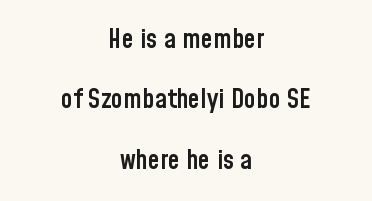
{"italic": "no", "bold": "semi", "underline": "no", "align": "center", "line_spacing": "loose", "line_spacing_ratio": 2.24, "letter_spacing": "normal", "letter_spacing_em": 0.0, "glyph_px": 27}
